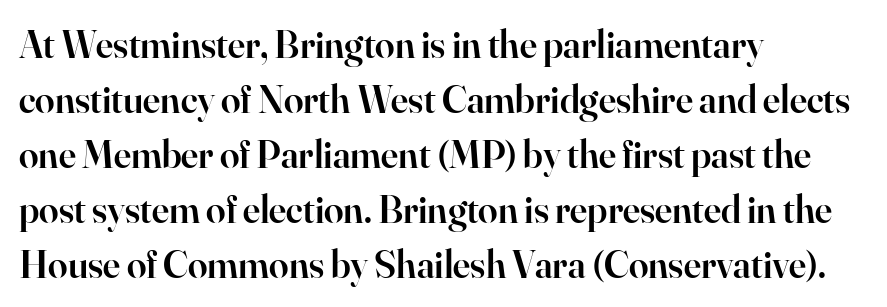
These lines are rendered in a variable-pitch font. Words appear dense and cohesive because spacing is normal. Ordinary non-slanted type is in use. The type family on display is of the serif kind. What weight is shown? A semibold, between regular and bold. Visually the block forms a straight wall on the left and a jagged coastline on the right.
